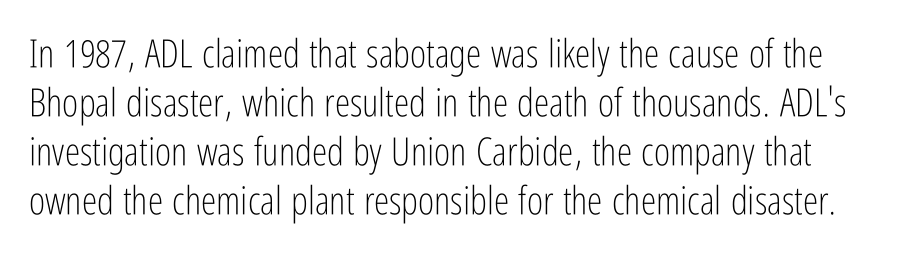
Italic: no, the glyphs are upright roman. Nothing unusual about the tracking: characters are spaced as the font intends. Quick note: underline off. This block has exactly the height ordinary leading produces. Does the type have serifs? No, each stem ends abruptly.
